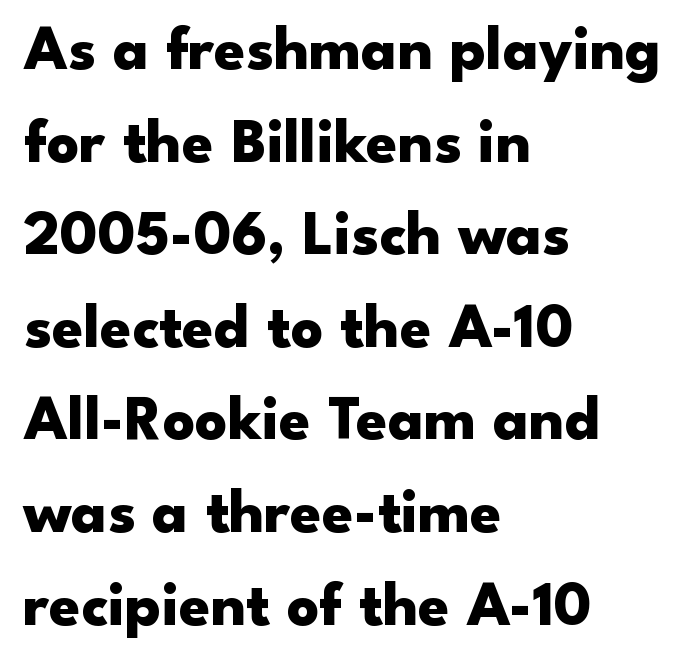
The image shows 63 px heavy, wide sans-serif type, upright; set left-aligned, normal line spacing (1.47x), normal letter spacing, not underlined; low stroke contrast and a small x-height.
